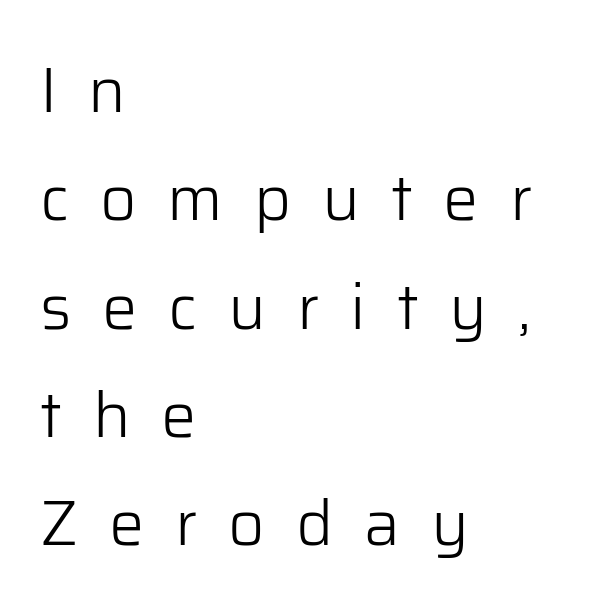
{"serif": "no", "italic": "no", "bold": "no", "weight": "light", "width": "normal", "stroke_contrast": "low", "x_height": "medium", "monospaced": "no", "underline": "no", "align": "left", "line_spacing_ratio": 1.72, "letter_spacing": "wide", "letter_spacing_em": 0.49, "glyph_px": 63}
